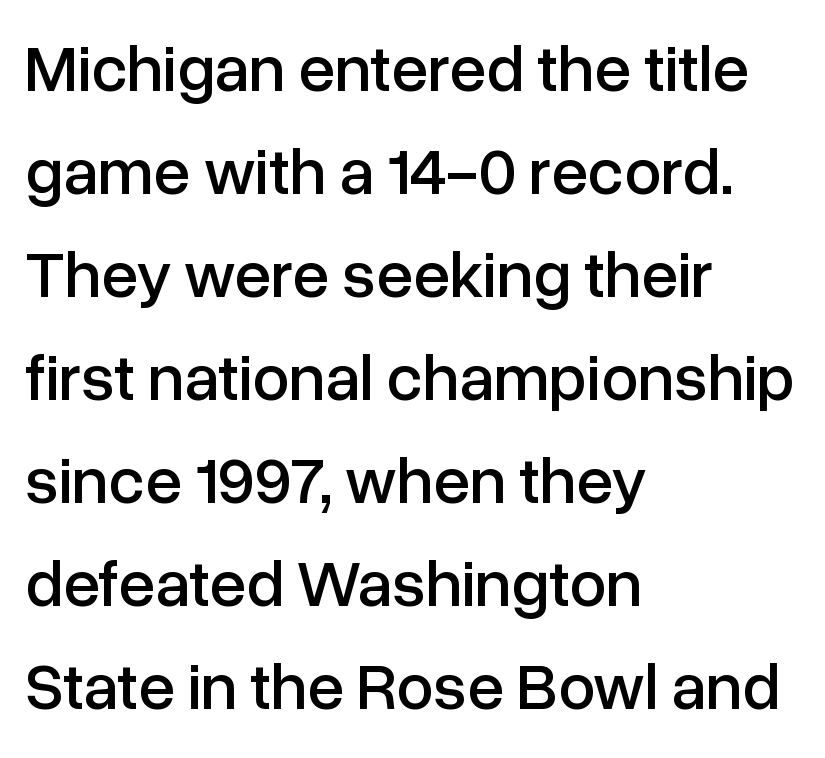
Q: Is the text italic (slanted)? A: No, it is upright.
Q: Is the typeface a serif or a sans-serif typeface? A: Sans-serif.
Q: Is the text underlined? A: No.
Q: How is the paragraph aligned? A: Left-aligned.
Q: Is the spacing between letters normal or unusually wide? A: Normal.
Q: Is the spacing between lines tight, normal or loose? A: Normal.
Q: Width (condensed, normal, or wide)? A: Normal.
Q: Stroke contrast? A: Low.
Q: x-height? A: Medium.
Q: Monospaced? A: No.
